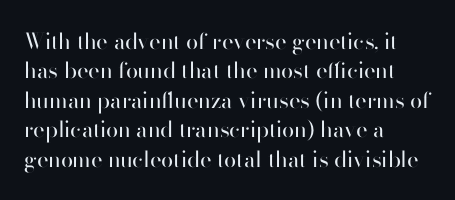
Bare-footed words on every line. Every stem runs plumb, perpendicular to the baseline. The typesetting does not lean heavy: it is not bold. Tracking value appears to be zero — textbook default spacing. The vertical gap from one line to the next is medium.
